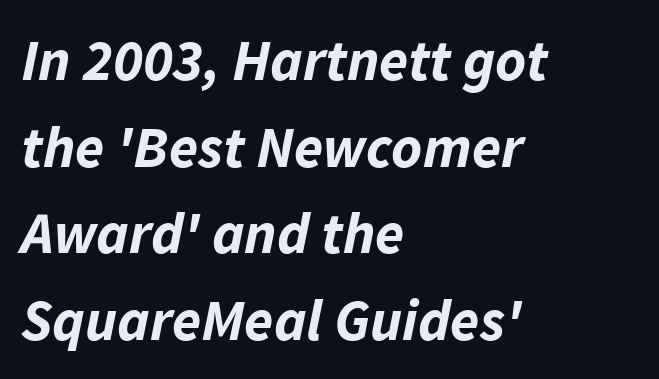
Q: Is the text bold? A: Yes.
Q: Is the text italic (slanted)? A: Yes, it leans right by about 11 degrees.
Q: Is the text underlined? A: No.
Q: How is the paragraph aligned? A: Left-aligned.
Q: Is the spacing between letters normal or unusually wide? A: Normal.
Q: Is the spacing between lines tight, normal or loose? A: Normal.
Q: Width (condensed, normal, or wide)? A: Normal.
Q: Stroke contrast? A: Low.
Q: x-height? A: Medium.
Q: Monospaced? A: No.
